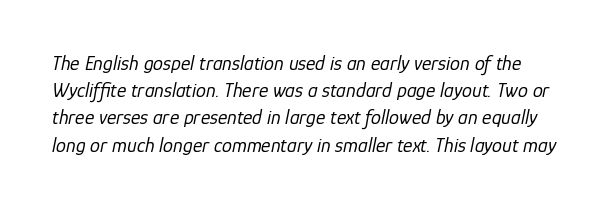
Q: Is the text bold? A: No.
Q: Is the text italic (slanted)? A: Yes, it leans right by about 12 degrees.
Q: Is the text underlined? A: No.
Q: Is the spacing between letters normal or unusually wide? A: Normal.
Q: Is the spacing between lines tight, normal or loose? A: Normal.
